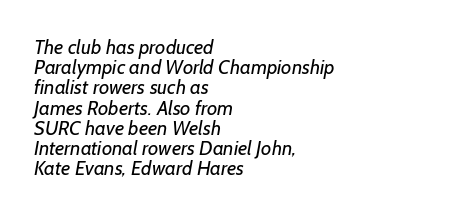
Lines of text with bare space underneath. Line beginnings align vertically; line endings do not. Heft: none added — not bold. Honestly, the rows look squashed on top of each other. Each word holds together tightly as a unit, with standard inter-letter gaps.
